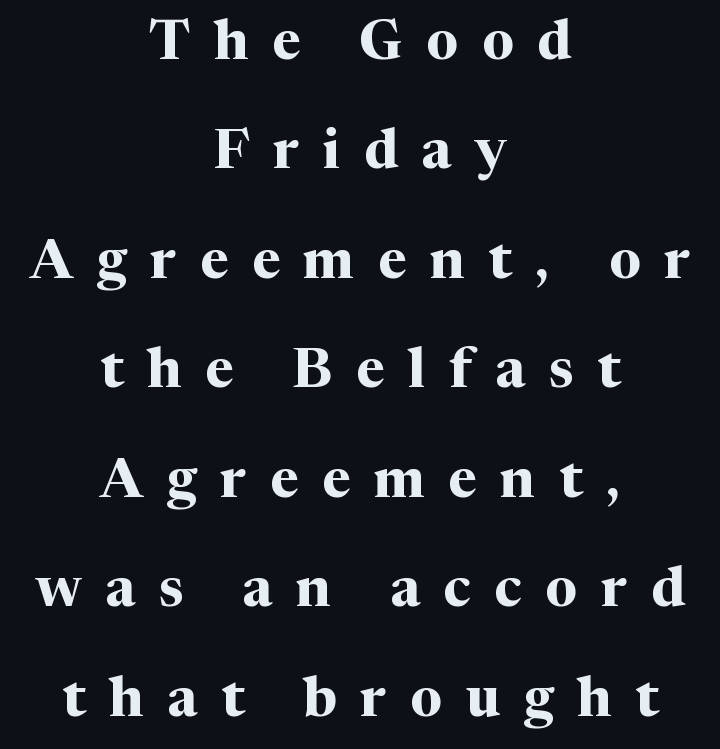
The image shows 55 px bold serif type, upright; set centered, loose line spacing (1.99x), unusually wide letter spacing (+0.43 em), not underlined; medium stroke contrast and a medium x-height.
